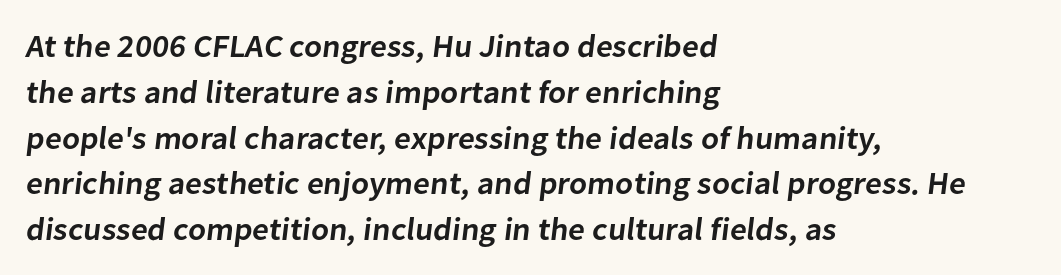
Proportional: the letters do not fall into vertical columns. Notice how descenders clear the ascenders below comfortably — that's standard leading. A clean baseline with only descenders dipping below it. Nope, no serifs anywhere on these letters. These words are printed semibold, heavier than regular yet not bold. Where is the straight margin? On the left.
